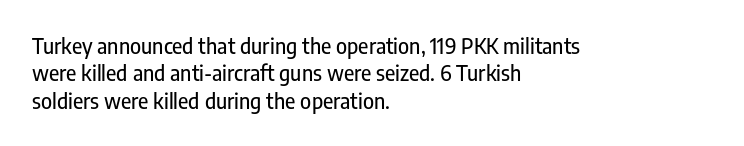
{"italic": "no", "underline": "no", "align": "left", "line_spacing": "normal", "line_spacing_ratio": 1.3, "letter_spacing": "normal", "letter_spacing_em": 0.0, "glyph_px": 21}
